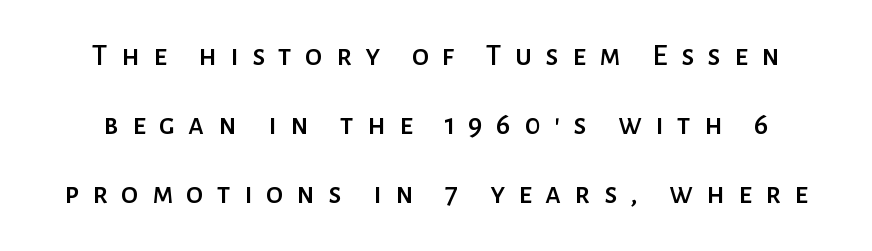
Q: Is the text italic (slanted)? A: No, it is upright.
Q: Is the typeface a serif or a sans-serif typeface? A: Sans-serif.
Q: Is the text underlined? A: No.
Q: Is the spacing between letters normal or unusually wide? A: Unusually wide.
Q: Is the spacing between lines tight, normal or loose? A: Loose.
Q: Width (condensed, normal, or wide)? A: Normal.
Q: Stroke contrast? A: Low.
Q: x-height? A: Medium.
Q: Monospaced? A: No.
